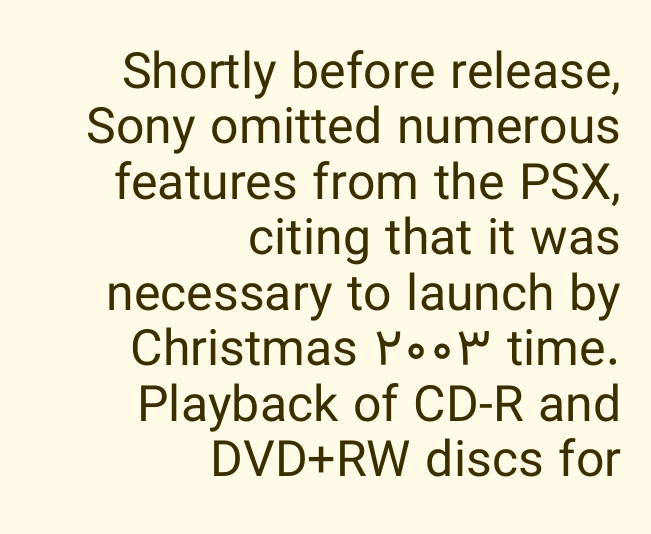
The image shows 50 px regular-weight sans-serif type, upright; set right-aligned, tight line spacing (1.11x), normal letter spacing, not underlined; low stroke contrast and a medium x-height.
